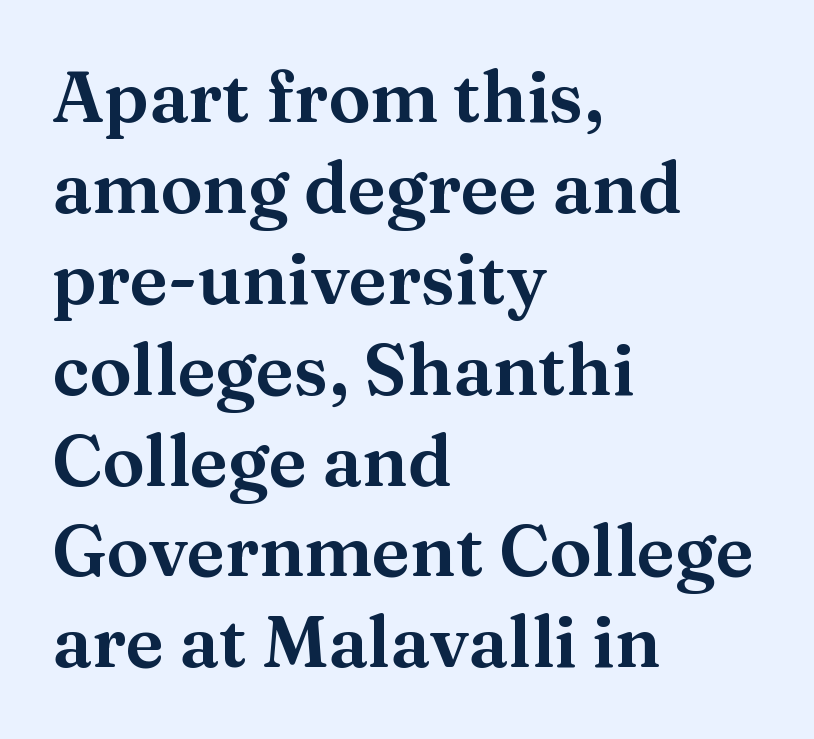
Q: Is the text italic (slanted)? A: No, it is upright.
Q: Is the typeface a serif or a sans-serif typeface? A: Serif.
Q: Is the text underlined? A: No.
Q: How is the paragraph aligned? A: Left-aligned.
Q: Is the spacing between letters normal or unusually wide? A: Normal.
Q: Is the spacing between lines tight, normal or loose? A: Normal.
Q: Width (condensed, normal, or wide)? A: Normal.
Q: Stroke contrast? A: Medium.
Q: x-height? A: Medium.
Q: Monospaced? A: No.
